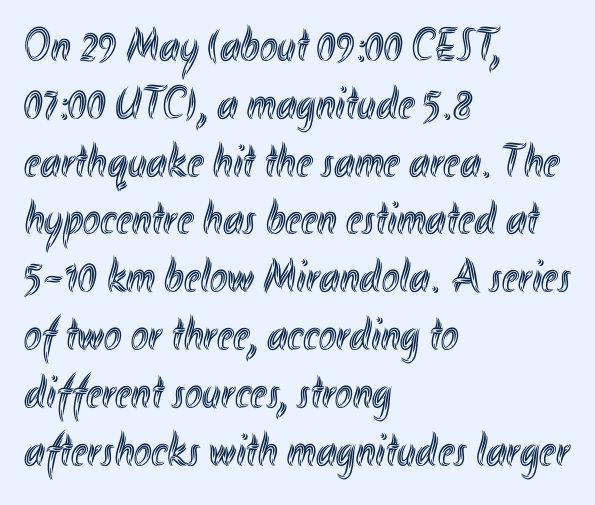
Q: Is the text italic (slanted)? A: Yes.
Q: Is the text underlined? A: No.
Q: How is the paragraph aligned? A: Left-aligned.
Q: Is the spacing between letters normal or unusually wide? A: Normal.
Q: Width (condensed, normal, or wide)? A: Condensed.
Q: x-height? A: Small.
Q: Monospaced? A: No.
